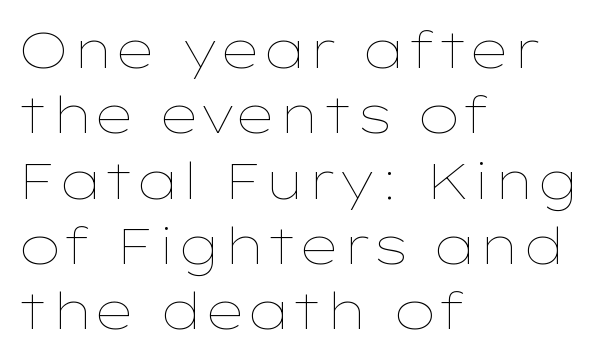
The image shows 51 px thin, wide type, upright; set left-aligned, normal line spacing (1.28x), normal letter spacing, not underlined; low stroke contrast and a medium x-height.
